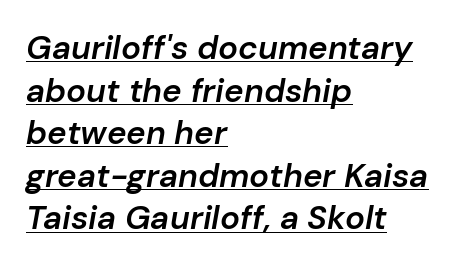
{"italic": "yes", "lean": "right", "slant_degrees": 10, "bold": "semi", "weight": "semibold", "width": "normal", "stroke_contrast": "low", "x_height": "medium", "monospaced": "no", "underline": "yes", "align": "left", "line_spacing": "normal", "line_spacing_ratio": 1.29, "letter_spacing": "normal", "letter_spacing_em": 0.0, "glyph_px": 33}
